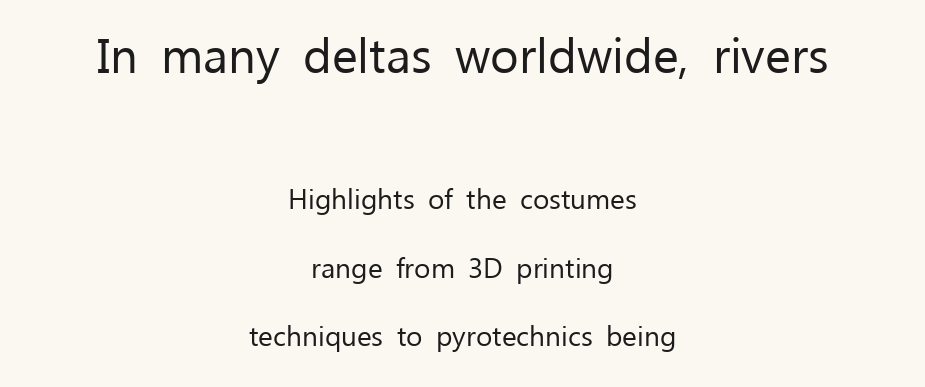
{"serif": "no", "italic": "no", "bold": "no", "weight": "regular", "width": "normal", "stroke_contrast": "low", "x_height": "medium", "monospaced": "no", "underline": "no", "align": "center", "line_spacing": "loose", "line_spacing_ratio": 2.45, "letter_spacing": "normal", "letter_spacing_em": 0.0, "larger_block": "first", "size_ratio": 1.75, "glyph_px": 49}
